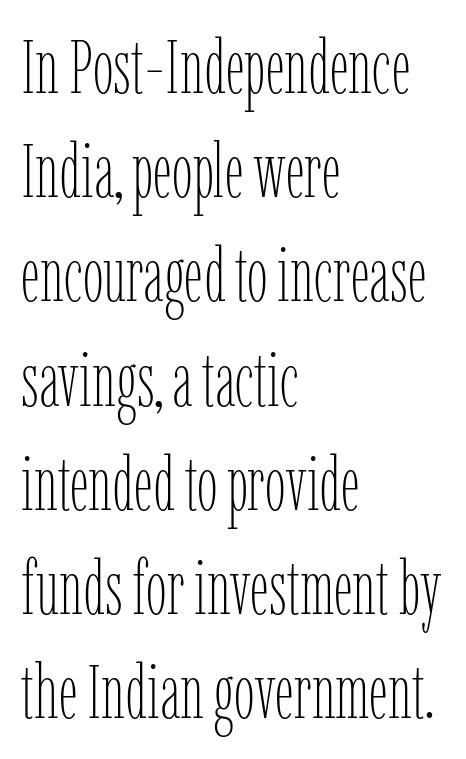
Q: Is the text bold? A: No.
Q: Is the text italic (slanted)? A: No, it is upright.
Q: Is the text underlined? A: No.
Q: How is the paragraph aligned? A: Left-aligned.
Q: Is the spacing between letters normal or unusually wide? A: Normal.
Q: Is the spacing between lines tight, normal or loose? A: Normal.
Q: Width (condensed, normal, or wide)? A: Condensed.
Q: Stroke contrast? A: Low.
Q: x-height? A: Medium.
Q: Monospaced? A: No.
